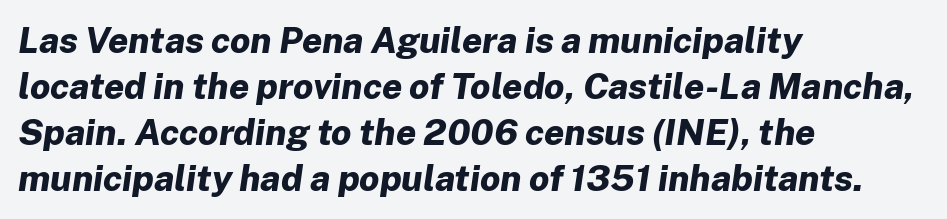
The image shows 36 px bold type, italic (leaning right); set left-aligned, normal line spacing (1.28x), normal letter spacing, not underlined; low stroke contrast and a medium x-height.
